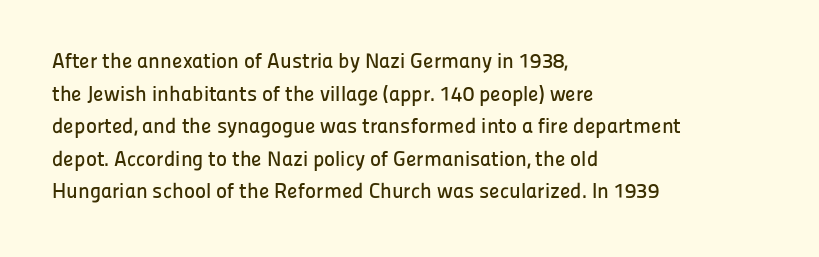
The image shows 21 px text type, upright; set left-aligned, normal line spacing (1.55x), normal letter spacing, not underlined.
